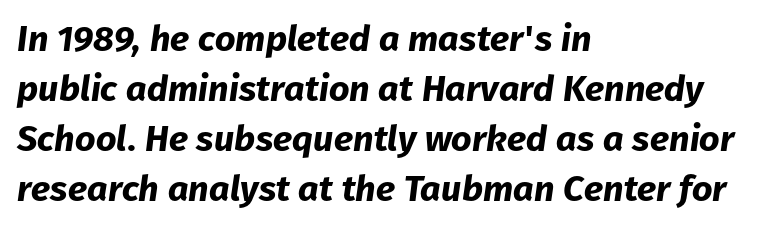
Q: Is the text bold? A: Yes.
Q: Is the text italic (slanted)? A: Yes, it leans right by about 8 degrees.
Q: Is the text underlined? A: No.
Q: How is the paragraph aligned? A: Left-aligned.
Q: Is the spacing between letters normal or unusually wide? A: Normal.
Q: Is the spacing between lines tight, normal or loose? A: Normal.
Q: Width (condensed, normal, or wide)? A: Normal.
Q: Stroke contrast? A: Low.
Q: x-height? A: Medium.
Q: Monospaced? A: No.
